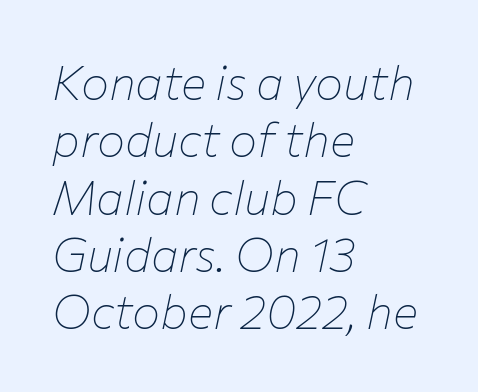
The image shows 47 px thin type, italic (leaning right); set left-aligned, line spacing 1.22x, normal letter spacing, not underlined; low stroke contrast and a medium x-height.
